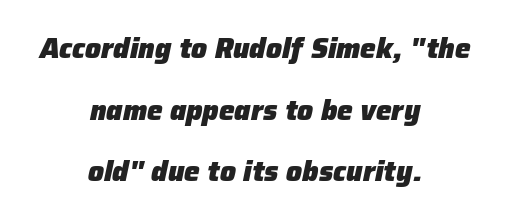
Q: Is the text bold? A: Yes.
Q: Is the text italic (slanted)? A: Yes, it leans right by about 12 degrees.
Q: Is the text underlined? A: No.
Q: How is the paragraph aligned? A: Centered.
Q: Is the spacing between letters normal or unusually wide? A: Normal.
Q: Is the spacing between lines tight, normal or loose? A: Loose.
Q: Width (condensed, normal, or wide)? A: Normal.
Q: Stroke contrast? A: Low.
Q: x-height? A: Medium.
Q: Monospaced? A: No.
